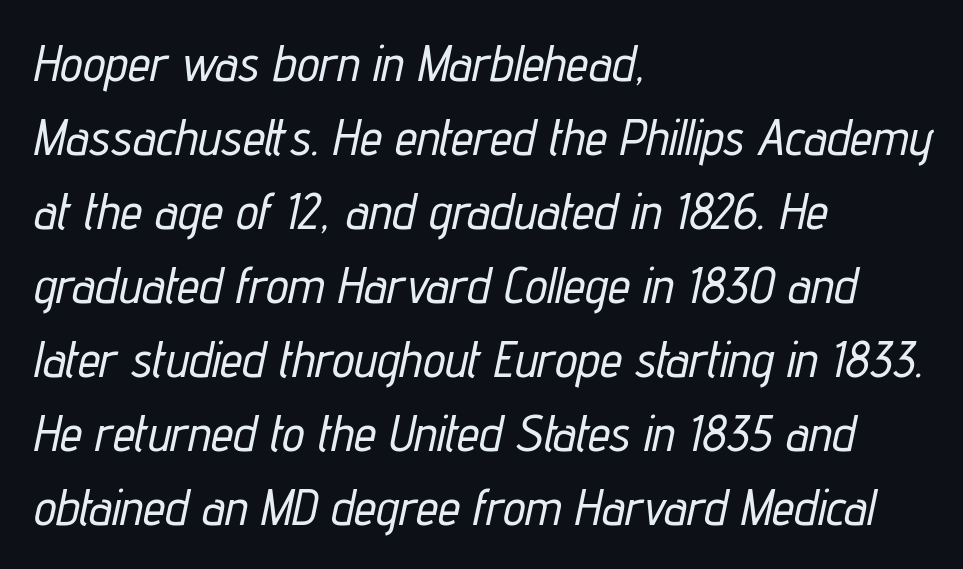
The rendering uses natural spacing where letterforms have individual widths. Type without underlining. Line beginnings align vertically; line endings do not. Caption: standard tracking, unaltered. This block has exactly the height ordinary leading produces.
